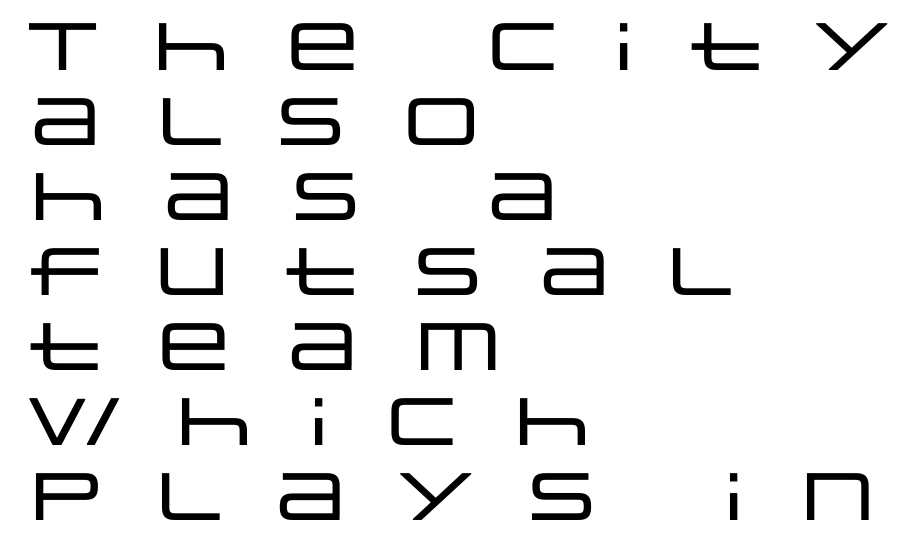
The image shows 67 px wide sans-serif type, upright; set left-aligned, tight line spacing (1.12x), unusually wide letter spacing (+0.44 em), not underlined; low stroke contrast and a large x-height.
